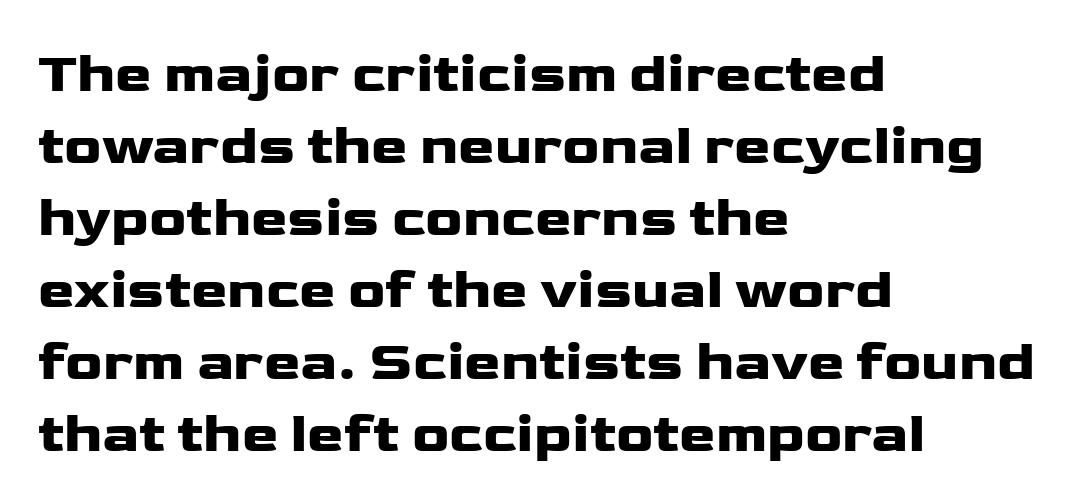
Q: Is the text italic (slanted)? A: No, it is upright.
Q: Is the typeface a serif or a sans-serif typeface? A: Sans-serif.
Q: Is the text underlined? A: No.
Q: How is the paragraph aligned? A: Left-aligned.
Q: Is the spacing between letters normal or unusually wide? A: Normal.
Q: Is the spacing between lines tight, normal or loose? A: Normal.
Q: Width (condensed, normal, or wide)? A: Wide.
Q: Stroke contrast? A: Low.
Q: x-height? A: Medium.
Q: Monospaced? A: No.
